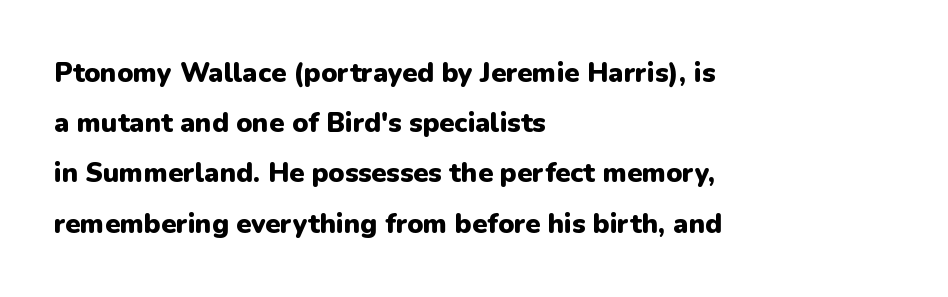
Q: Is the text bold? A: Yes.
Q: Is the text italic (slanted)? A: No, it is upright.
Q: Is the text underlined? A: No.
Q: How is the paragraph aligned? A: Left-aligned.
Q: Is the spacing between letters normal or unusually wide? A: Normal.
